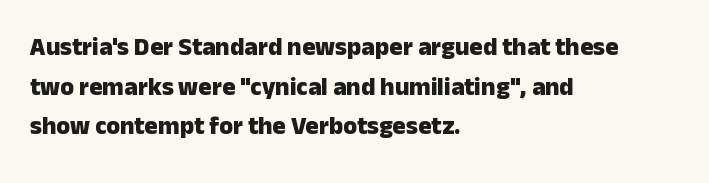
Q: Is the text bold? A: Yes.
Q: Is the text italic (slanted)? A: No, it is upright.
Q: Is the text underlined? A: No.
Q: How is the paragraph aligned? A: Left-aligned.
Q: Is the spacing between letters normal or unusually wide? A: Normal.
Q: Is the spacing between lines tight, normal or loose? A: Normal.
